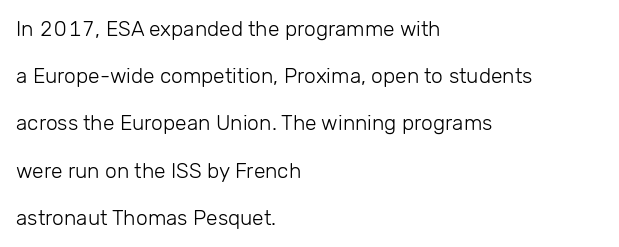
The image shows 21 px text type, upright; set left-aligned, loose line spacing (2.25x), normal letter spacing, not underlined.
